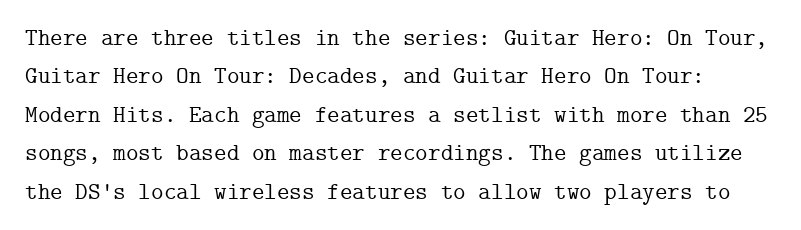
The image shows 24 px text type, upright; set normal line spacing (1.6x), normal letter spacing, not underlined.
